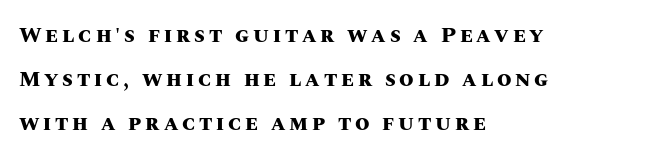
{"italic": "no", "bold": "yes", "underline": "no", "align": "left", "line_spacing": "loose", "line_spacing_ratio": 2.1, "glyph_px": 21}
